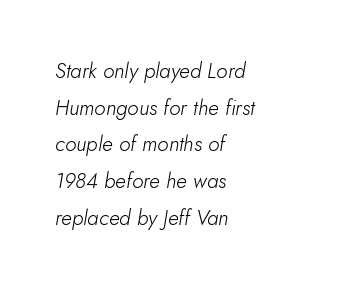
The letterforms sit shoulder to shoulder at normal distance. These lines are set flush left with a ragged right edge. This sample uses an oblique cut, with every glyph tilted off the vertical. The space directly below the letters is spotless. Unbolded letterforms with no extra heft.
